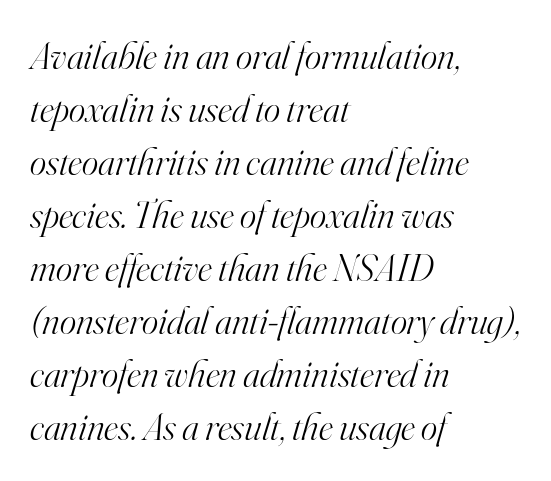
The image shows 39 px light serif type, italic (leaning right); set left-aligned, normal line spacing (1.36x), normal letter spacing, not underlined; high stroke contrast and a small x-height.
